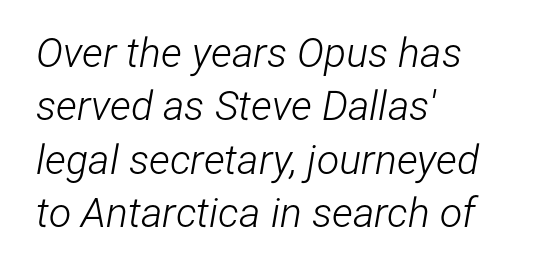
Lines of text with bare space underneath. This sample has the flowing, uneven cadence of proportional lettering. Regular leading. Students, note that the glyphs here touch the page at normal intervals. No letter is thick-stroked: the sample isn't bold.
